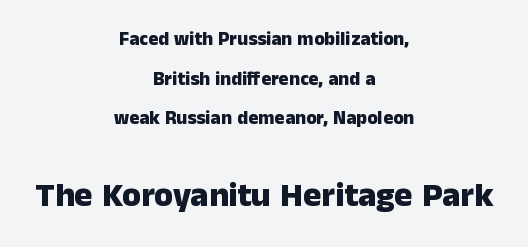
The image shows 34 px heavy sans-serif type, upright; set centered, loose line spacing (2.08x), normal letter spacing, not underlined; the second (bottom) block is 1.79x larger; low stroke contrast and a medium x-height.
